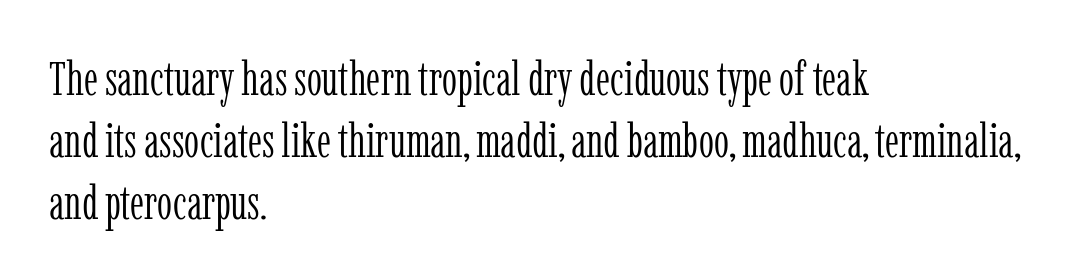
{"serif": "yes", "italic": "no", "bold": "no", "weight": "light", "width": "condensed", "stroke_contrast": "low", "x_height": "medium", "monospaced": "no", "underline": "no", "align": "left", "line_spacing": "normal", "line_spacing_ratio": 1.29, "letter_spacing": "normal", "letter_spacing_em": 0.0, "glyph_px": 48}
